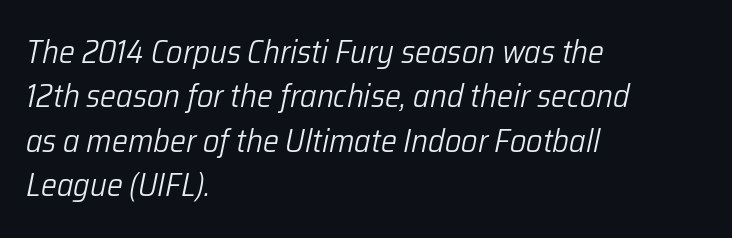
{"italic": "yes", "lean": "right", "slant_degrees": 12, "bold": "no", "weight": "light", "width": "normal", "stroke_contrast": "low", "x_height": "medium", "monospaced": "no", "underline": "no", "align": "left", "line_spacing": "normal", "line_spacing_ratio": 1.39, "letter_spacing": "normal", "letter_spacing_em": 0.0, "glyph_px": 32}
